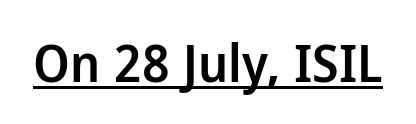
Q: Is the text bold? A: Semi-bold.
Q: Is the text italic (slanted)? A: No, it is upright.
Q: Is the typeface a serif or a sans-serif typeface? A: Sans-serif.
Q: Is the text underlined? A: Yes.
Q: Is the spacing between letters normal or unusually wide? A: Normal.
Q: Width (condensed, normal, or wide)? A: Normal.
Q: Stroke contrast? A: Low.
Q: x-height? A: Medium.
Q: Monospaced? A: No.
